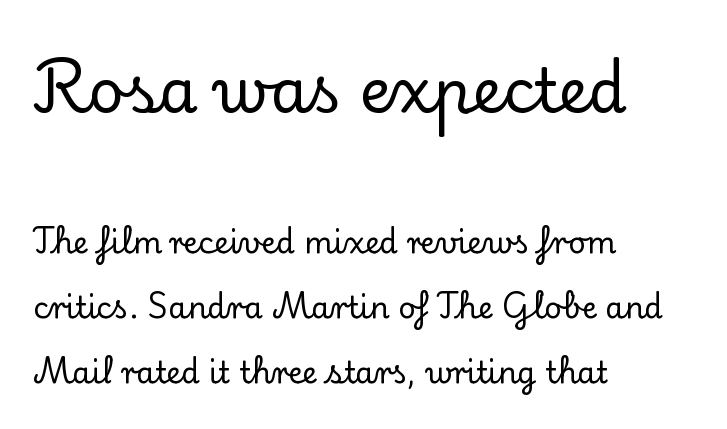
Varying glyph widths throughout — classic text-font behaviour. Horizontal bands of white between lines are thick stripes. The space directly below the letters is spotless. The line texture is even and compact thanks to regular tracking.
